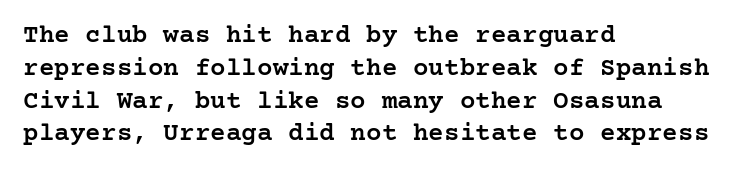
The image shows 26 px text type, upright; set left-aligned, normal line spacing (1.26x), normal letter spacing, not underlined.
